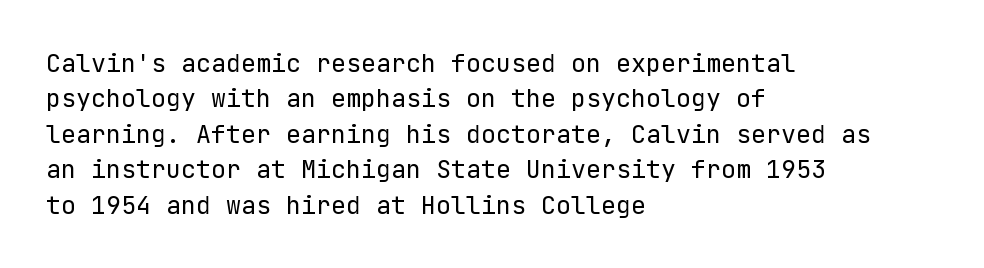
The image shows 25 px text type, upright; set left-aligned, normal line spacing (1.42x), normal letter spacing, not underlined.
